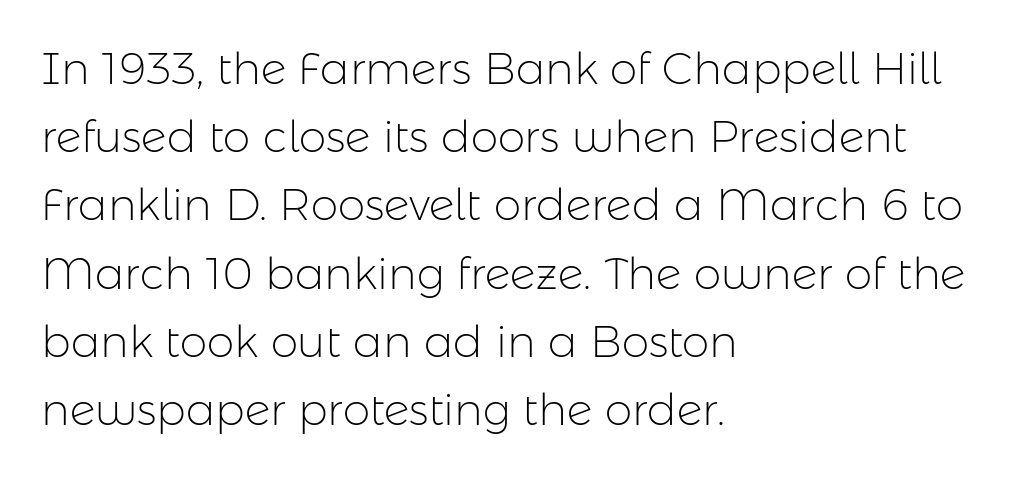
{"serif": "no", "italic": "no", "bold": "no", "weight": "light", "width": "normal", "stroke_contrast": "low", "x_height": "medium", "monospaced": "no", "underline": "no", "align": "left", "line_spacing": "normal", "line_spacing_ratio": 1.55, "letter_spacing": "normal", "letter_spacing_em": 0.0, "glyph_px": 44}
